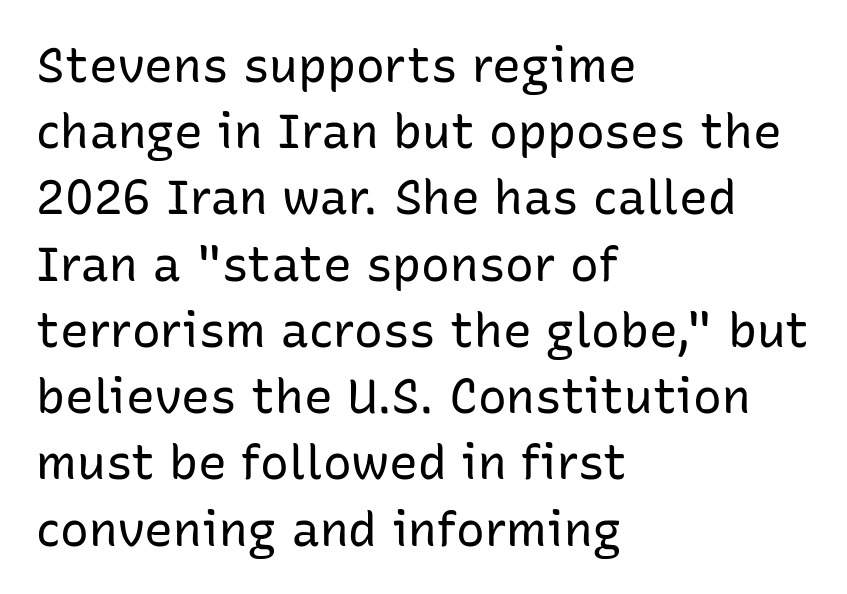
The image shows 48 px regular-weight sans-serif type, upright; set left-aligned, normal line spacing (1.38x), normal letter spacing, not underlined; low stroke contrast and a medium x-height.
